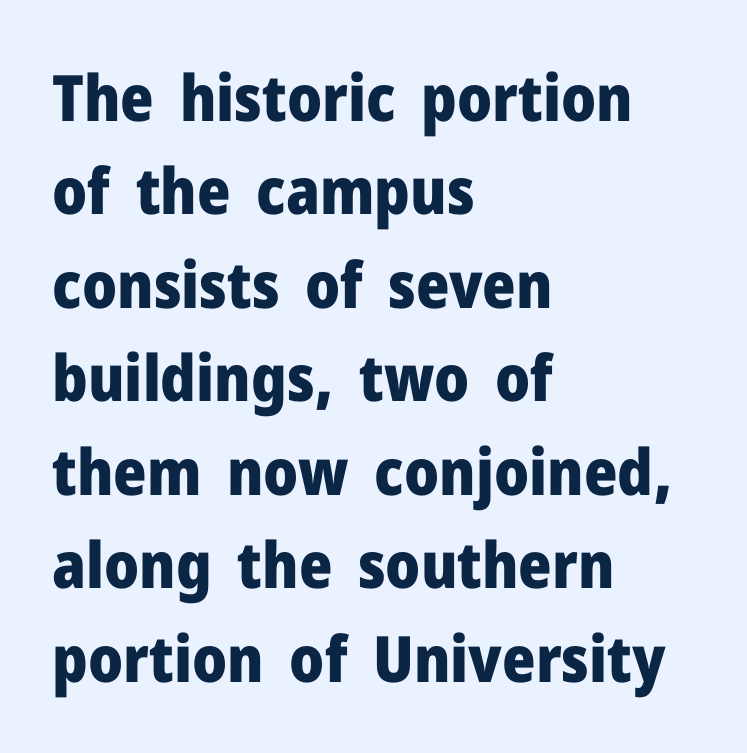
Q: Is the text bold? A: Yes.
Q: Is the text italic (slanted)? A: No, it is upright.
Q: Is the typeface a serif or a sans-serif typeface? A: Sans-serif.
Q: Is the text underlined? A: No.
Q: How is the paragraph aligned? A: Left-aligned.
Q: Is the spacing between letters normal or unusually wide? A: Normal.
Q: Is the spacing between lines tight, normal or loose? A: Normal.
Q: Width (condensed, normal, or wide)? A: Normal.
Q: Stroke contrast? A: Low.
Q: x-height? A: Medium.
Q: Monospaced? A: No.
